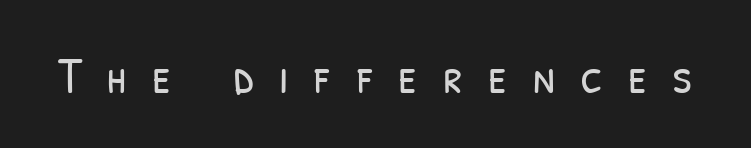
Q: Is the text bold? A: No.
Q: Is the typeface a serif or a sans-serif typeface? A: Sans-serif.
Q: Is the text underlined? A: No.
Q: Is the spacing between letters normal or unusually wide? A: Unusually wide.
Q: Width (condensed, normal, or wide)? A: Condensed.
Q: Stroke contrast? A: Low.
Q: x-height? A: Medium.
Q: Monospaced? A: No.
